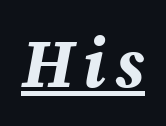
The image shows 68 px bold type, italic (leaning right); set underlined; medium stroke contrast and a medium x-height.
